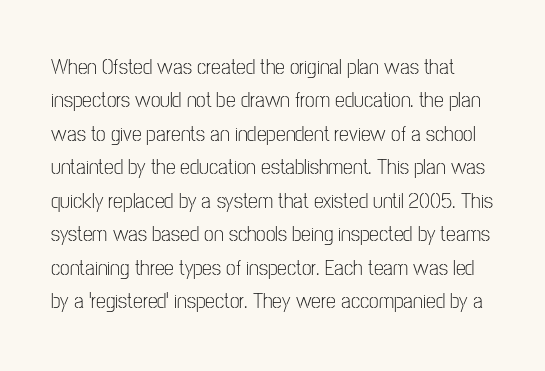
The image shows 22 px text type, upright; set normal line spacing (1.52x), normal letter spacing, not underlined.
